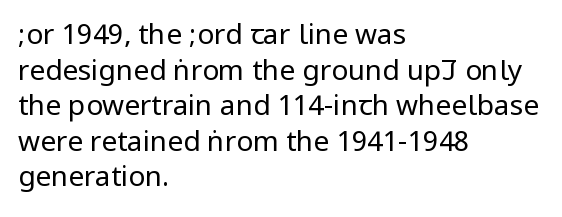
The letters look calm and open, with moderate or lighter stems. Standard letterfit; no display-style spreading of the glyphs. Alignment: flush left. Unlike a traditional serif, this face leaves its strokes unadorned. Unmarked baselines from the first word to the last.
